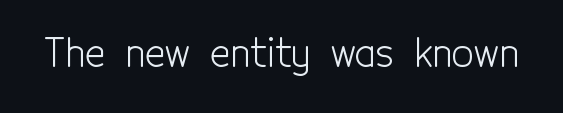
The image shows 39 px light, condensed sans-serif type, upright; set normal letter spacing, not underlined; a medium x-height.
